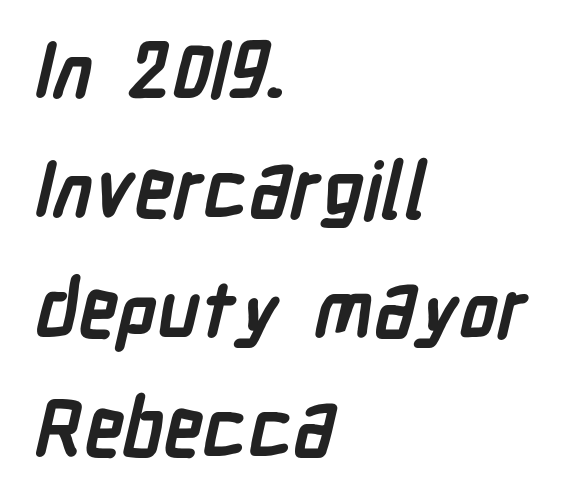
{"serif": "no", "bold": "yes", "weight": "semibold", "width": "condensed", "stroke_contrast": "low", "x_height": "medium", "monospaced": "no", "underline": "no", "align": "left", "line_spacing": "normal", "line_spacing_ratio": 1.53, "letter_spacing": "normal", "letter_spacing_em": 0.0, "glyph_px": 78}
